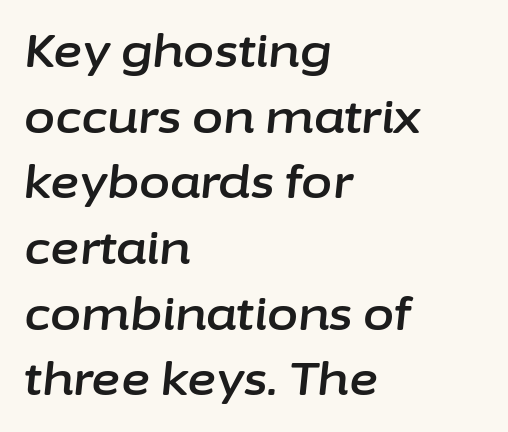
Q: Is the text italic (slanted)? A: Yes, it leans right by about 6 degrees.
Q: Is the text underlined? A: No.
Q: How is the paragraph aligned? A: Left-aligned.
Q: Is the spacing between letters normal or unusually wide? A: Normal.
Q: Is the spacing between lines tight, normal or loose? A: Normal.
Q: Width (condensed, normal, or wide)? A: Normal.
Q: Stroke contrast? A: Low.
Q: x-height? A: Medium.
Q: Monospaced? A: No.
